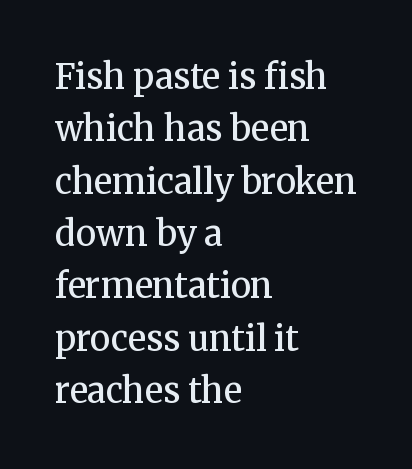
Q: Is the text bold? A: Semi-bold.
Q: Is the text italic (slanted)? A: No, it is upright.
Q: Is the typeface a serif or a sans-serif typeface? A: Serif.
Q: Is the text underlined? A: No.
Q: How is the paragraph aligned? A: Left-aligned.
Q: Is the spacing between letters normal or unusually wide? A: Normal.
Q: Is the spacing between lines tight, normal or loose? A: Normal.
Q: Width (condensed, normal, or wide)? A: Normal.
Q: Stroke contrast? A: Medium.
Q: x-height? A: Medium.
Q: Monospaced? A: No.
